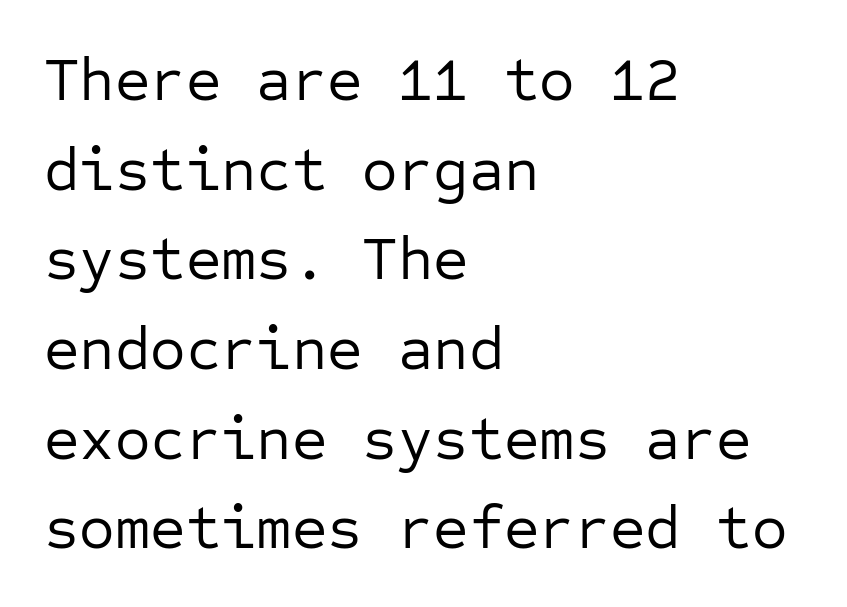
Looks like terminal output: every glyph gets an equal slot. Compared with a typical body face, this is equally light or lighter still. This sample uses an upright cut, with every glyph sitting square on the baseline. Notice how the passage keeps a crisp vertical edge on the left only.
